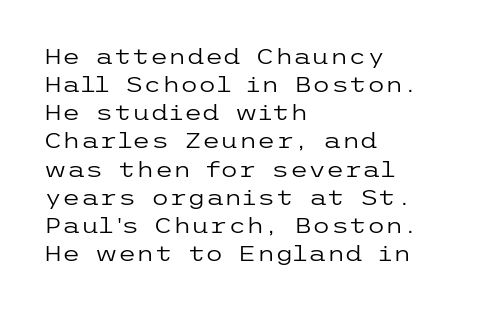
Visually the block forms a straight wall on the left and a jagged coastline on the right. Style check: upright. Bold? No — there's no thickening of the strokes. Notice how descenders clear the ascenders below comfortably — that's standard leading. Each word holds together tightly as a unit, with standard inter-letter gaps.
